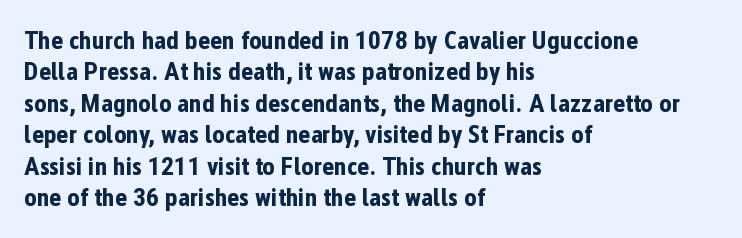
{"italic": "no", "bold": "yes", "underline": "no", "align": "left", "line_spacing_ratio": 1.21, "letter_spacing": "normal", "letter_spacing_em": 0.0, "glyph_px": 26}
